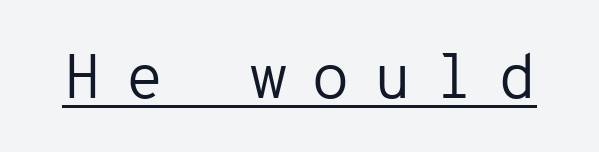
Q: Is the text bold? A: No.
Q: Is the text italic (slanted)? A: No, it is upright.
Q: Is the typeface a serif or a sans-serif typeface? A: Sans-serif.
Q: Is the text underlined? A: Yes.
Q: Is the spacing between letters normal or unusually wide? A: Unusually wide.
Q: Width (condensed, normal, or wide)? A: Normal.
Q: Stroke contrast? A: Low.
Q: x-height? A: Medium.
Q: Monospaced? A: Yes.
